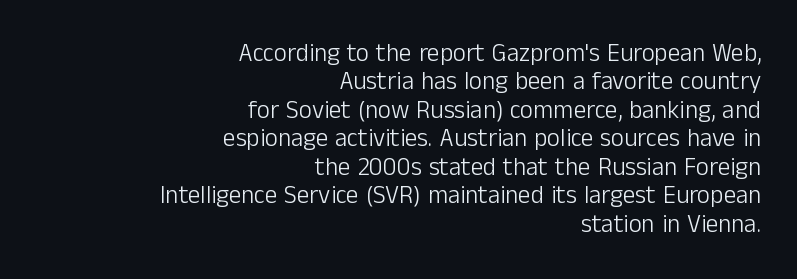
{"italic": "no", "bold": "no", "underline": "no", "align": "right", "line_spacing": "tight", "line_spacing_ratio": 1.14, "letter_spacing": "normal", "letter_spacing_em": 0.0, "glyph_px": 25}
